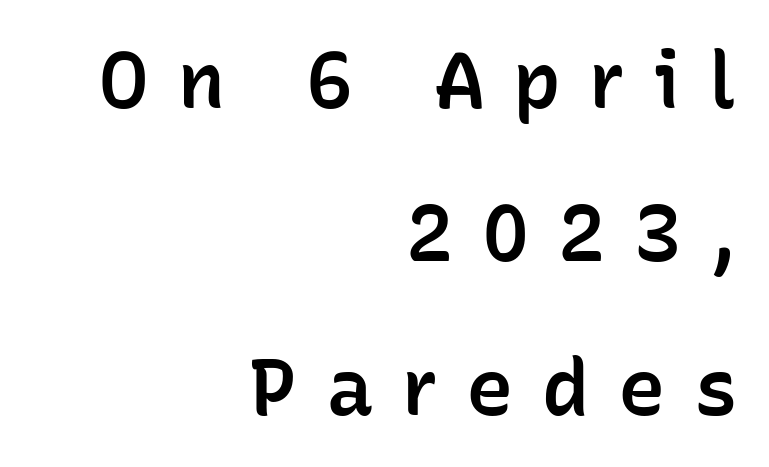
{"serif": "no", "italic": "no", "bold": "semi", "weight": "semibold", "width": "normal", "stroke_contrast": "low", "x_height": "medium", "monospaced": "no", "underline": "no", "align": "right", "line_spacing": "loose", "line_spacing_ratio": 1.94, "letter_spacing": "wide", "letter_spacing_em": 0.36, "glyph_px": 79}
